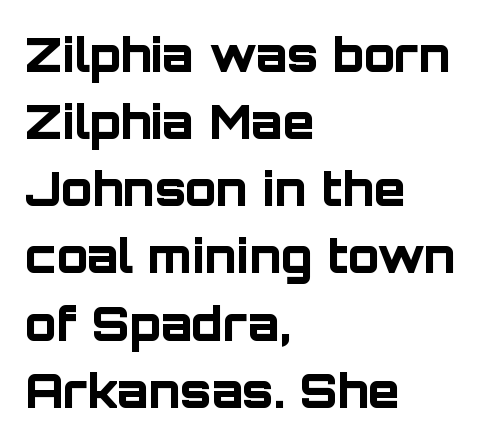
The image shows 46 px bold sans-serif type, upright; set left-aligned, normal line spacing (1.46x), normal letter spacing, not underlined; low stroke contrast and a large x-height.
